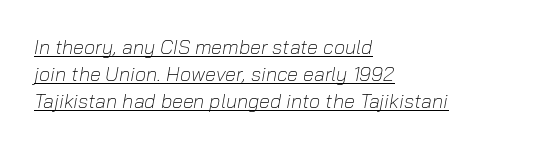
{"italic": "yes", "lean": "right", "slant_degrees": 10, "bold": "no", "underline": "yes", "align": "left", "line_spacing": "normal", "line_spacing_ratio": 1.34, "letter_spacing": "normal", "letter_spacing_em": 0.0, "glyph_px": 20}
